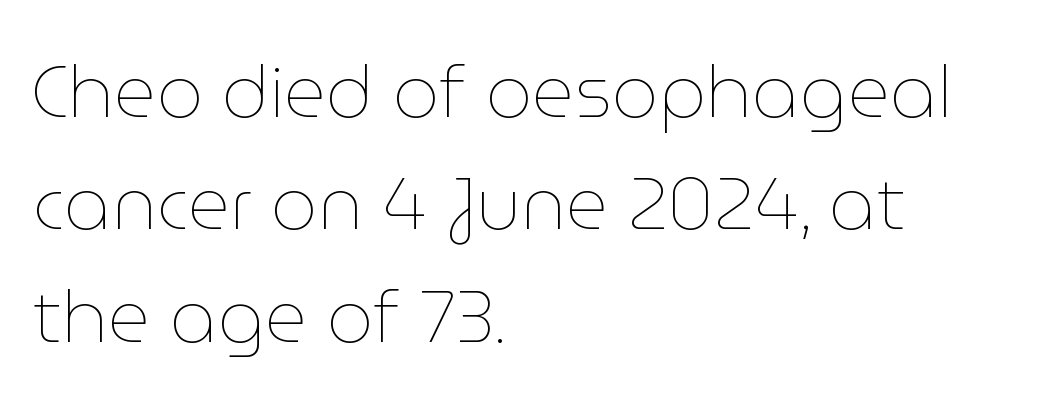
{"italic": "no", "bold": "no", "weight": "thin", "width": "normal", "stroke_contrast": "low", "x_height": "medium", "monospaced": "no", "underline": "no", "align": "left", "line_spacing": "normal", "line_spacing_ratio": 1.54, "letter_spacing": "normal", "letter_spacing_em": 0.0, "glyph_px": 73}
